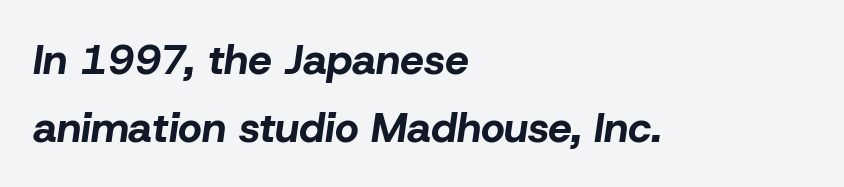
Q: Is the text bold? A: Yes.
Q: Is the text italic (slanted)? A: Yes, it leans right by about 8 degrees.
Q: Is the text underlined? A: No.
Q: How is the paragraph aligned? A: Left-aligned.
Q: Is the spacing between letters normal or unusually wide? A: Normal.
Q: Is the spacing between lines tight, normal or loose? A: Normal.
Q: Width (condensed, normal, or wide)? A: Normal.
Q: Stroke contrast? A: Low.
Q: x-height? A: Medium.
Q: Monospaced? A: No.
